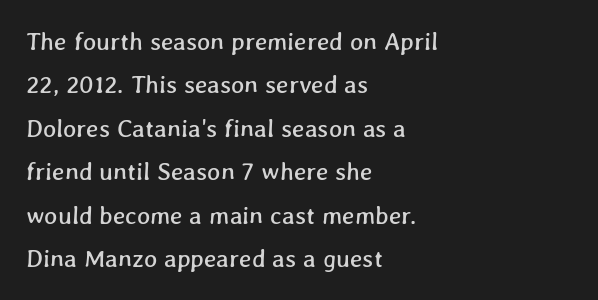
{"underline": "no", "align": "left", "line_spacing_ratio": 1.74, "letter_spacing": "normal", "letter_spacing_em": 0.0, "glyph_px": 25}
